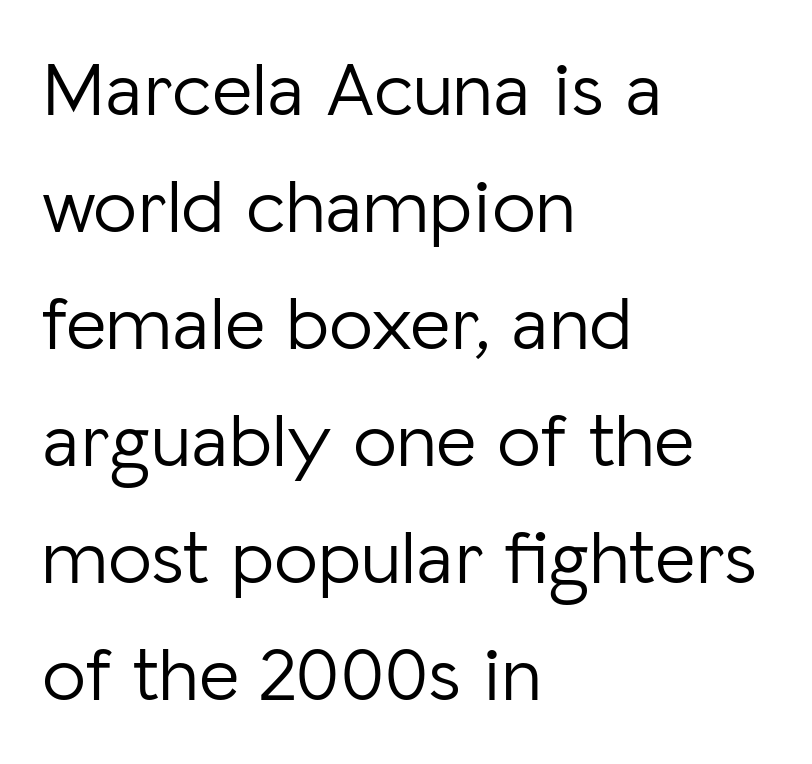
The image shows 78 px light sans-serif type, upright; set left-aligned, normal line spacing (1.5x), normal letter spacing, not underlined; low stroke contrast and a medium x-height.
